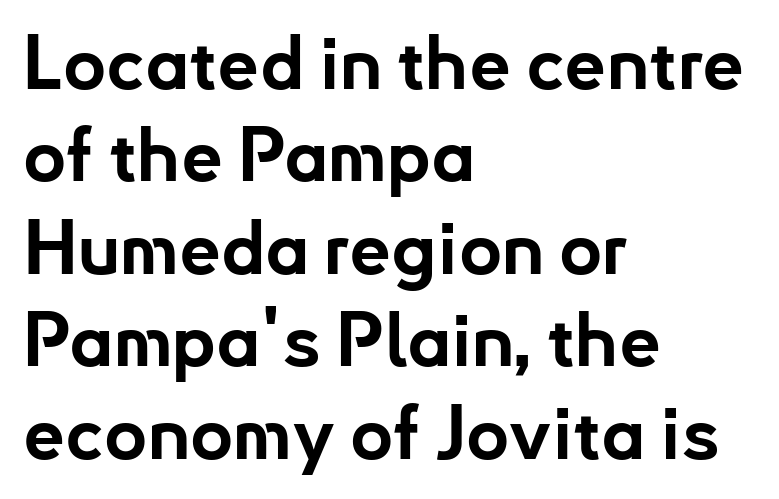
Notice how thick the strokes are: this is what a full bold looks like. Observe the absence of serifs on each vertical stroke in this sample. Students, observe: this is what conventionally led text looks like. Posture: upright roman. The passage is arranged the way most books set body copy — flush left.
